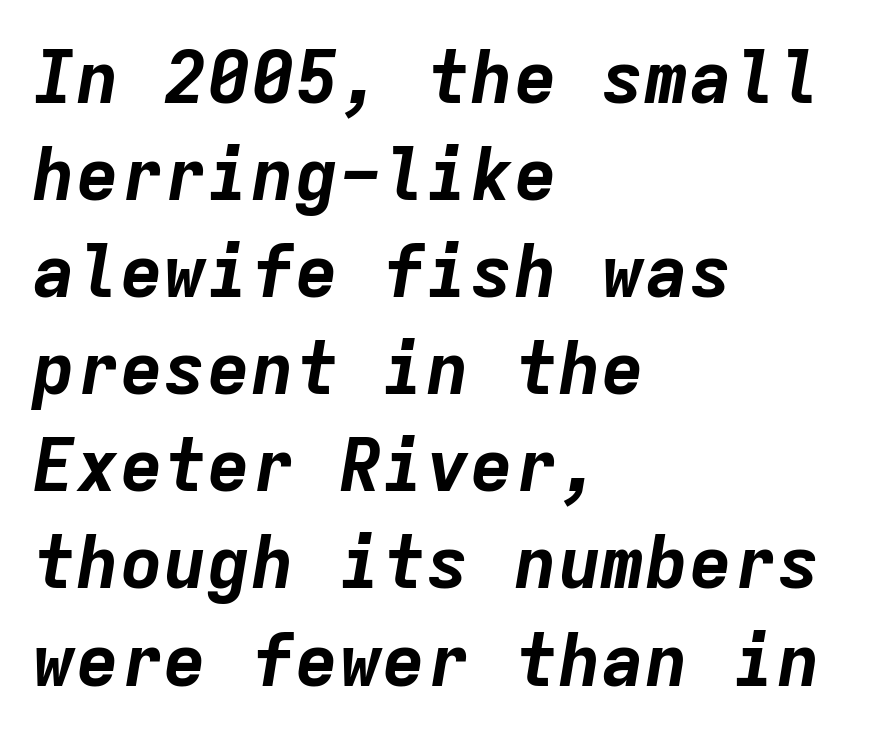
Q: Is the text bold? A: Yes.
Q: Is the text italic (slanted)? A: Yes, it leans right by about 9 degrees.
Q: Is the text underlined? A: No.
Q: How is the paragraph aligned? A: Left-aligned.
Q: Is the spacing between letters normal or unusually wide? A: Normal.
Q: Is the spacing between lines tight, normal or loose? A: Normal.
Q: Width (condensed, normal, or wide)? A: Normal.
Q: Stroke contrast? A: Low.
Q: x-height? A: Medium.
Q: Monospaced? A: Yes.
